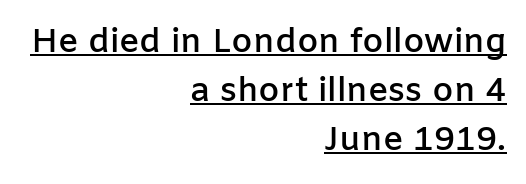
The image shows 34 px semibold sans-serif type, upright; set right-aligned, normal line spacing (1.44x), normal letter spacing, underlined; low stroke contrast and a medium x-height.
